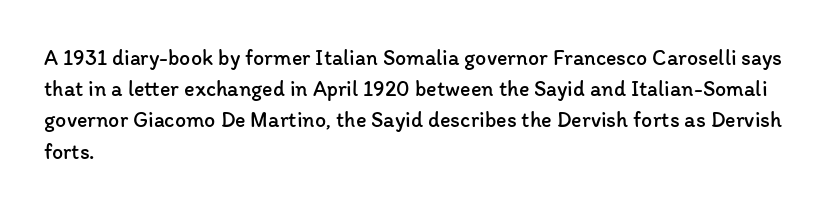
{"italic": "no", "bold": "no", "underline": "no", "align": "left", "line_spacing": "normal", "line_spacing_ratio": 1.42, "letter_spacing": "normal", "letter_spacing_em": 0.0, "glyph_px": 22}
